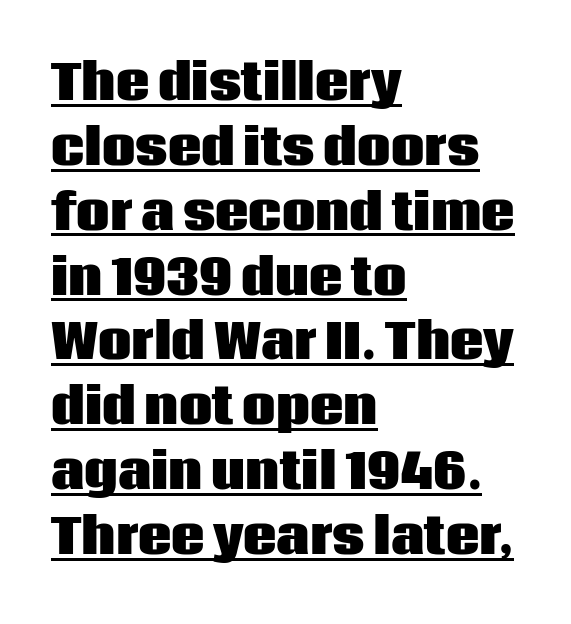
You'd pick this weight for a headline — it's a proper bold. The specimen reads as upright at a glance. Look at the tracking — it's just the regular setting, nothing added. Look at the bottom of the vertical strokes: they stop flat, with no serifs.
